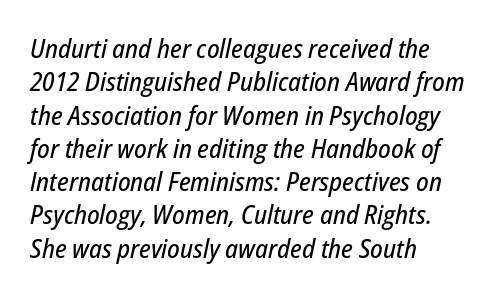
Q: Is the text italic (slanted)? A: Yes, it leans right by about 12 degrees.
Q: Is the text underlined? A: No.
Q: How is the paragraph aligned? A: Left-aligned.
Q: Is the spacing between letters normal or unusually wide? A: Normal.
Q: Is the spacing between lines tight, normal or loose? A: Normal.
